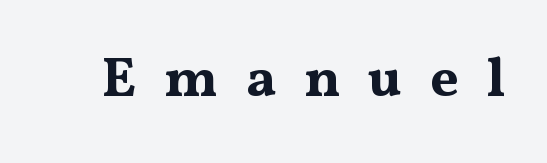
{"serif": "yes", "italic": "no", "bold": "yes", "weight": "bold", "width": "wide", "stroke_contrast": "medium", "x_height": "medium", "monospaced": "no", "underline": "no", "letter_spacing": "wide", "letter_spacing_em": 0.49, "glyph_px": 56}
